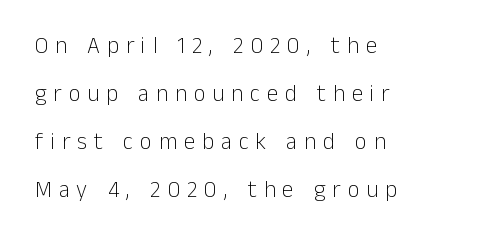
The image shows 23 px text type, upright; set left-aligned, loose line spacing (2.09x), unusually wide letter spacing (+0.3 em), not underlined.
